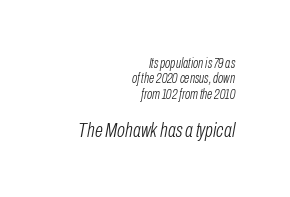
Each word holds together tightly as a unit, with standard inter-letter gaps. Unbolded letterforms with no extra heft. Leading is clearly below the norm, producing a dense column. The specimen omits any rule beneath the text block's lines. The rendering anchors every line to the right-hand side. Yep, that's italic — everything's leaning.
